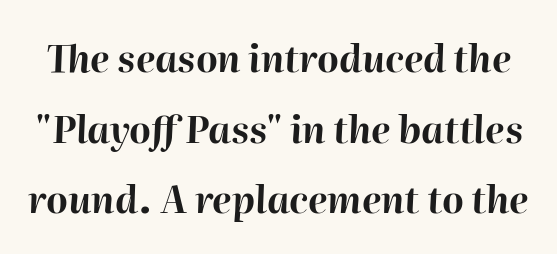
Q: Is the text bold? A: Yes.
Q: Is the text italic (slanted)? A: Yes, it leans right by about 2 degrees.
Q: Is the text underlined? A: No.
Q: Is the spacing between letters normal or unusually wide? A: Normal.
Q: Is the spacing between lines tight, normal or loose? A: Loose.
Q: Width (condensed, normal, or wide)? A: Normal.
Q: Stroke contrast? A: High.
Q: x-height? A: Medium.
Q: Monospaced? A: No.
